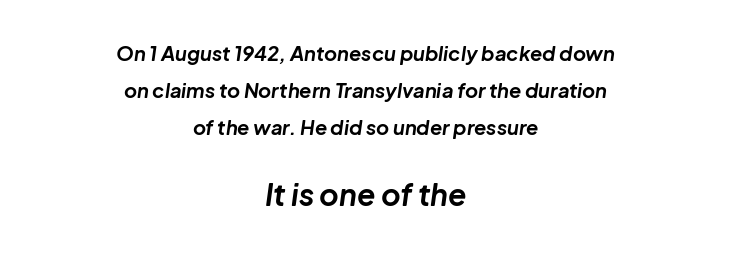
{"italic": "yes", "lean": "right", "slant_degrees": 8, "bold": "yes", "weight": "bold", "width": "normal", "stroke_contrast": "low", "x_height": "medium", "monospaced": "no", "underline": "no", "align": "center", "line_spacing_ratio": 1.84, "letter_spacing": "normal", "letter_spacing_em": 0.0, "larger_block": "second", "size_ratio": 1.5, "glyph_px": 30}
